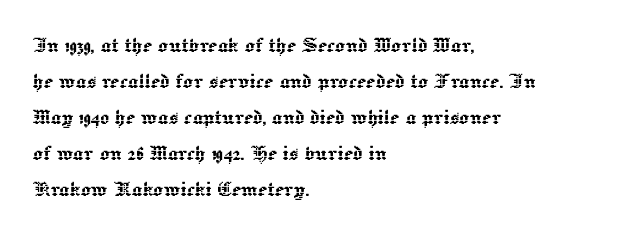
Q: Is the text italic (slanted)? A: No, it is upright.
Q: Is the text underlined? A: No.
Q: How is the paragraph aligned? A: Left-aligned.
Q: Is the spacing between letters normal or unusually wide? A: Normal.
Q: Is the spacing between lines tight, normal or loose? A: Normal.
